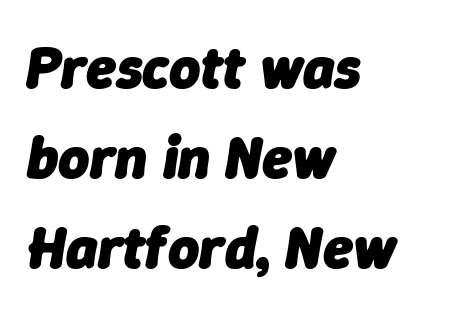
The image shows 60 px heavy type, italic (leaning right); set left-aligned, normal line spacing (1.5x), normal letter spacing, not underlined; low stroke contrast and a medium x-height.
